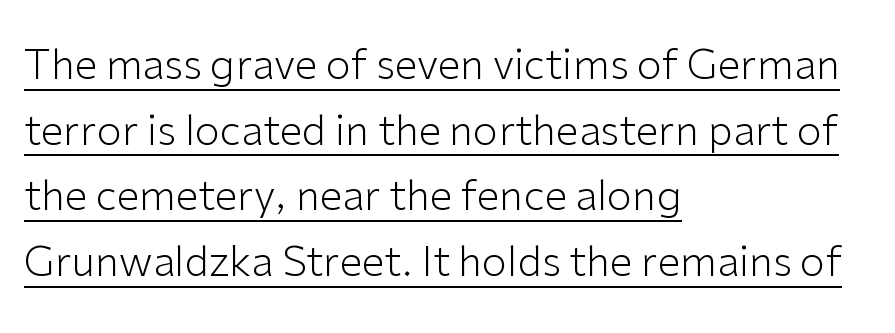
Evenly set lines give the paragraph a standard silhouette. This sample uses plain, unmodified letter spacing. Notice how the stems are strictly vertical — no italics here. Think of a printed novel: that variable character pitch is what you see here. These glyphs show unthickened strokes, regular width or finer.
